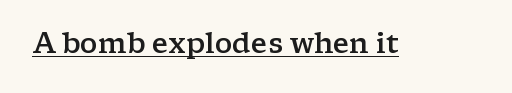
{"serif": "yes", "italic": "no", "bold": "semi", "weight": "semibold", "width": "wide", "stroke_contrast": "low", "x_height": "medium", "monospaced": "no", "underline": "yes", "letter_spacing": "normal", "letter_spacing_em": 0.0, "glyph_px": 28}
